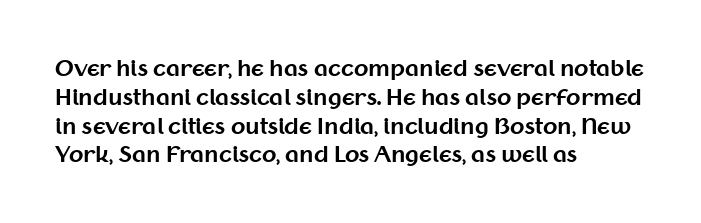
Q: Is the text bold? A: Yes.
Q: Is the text italic (slanted)? A: No, it is upright.
Q: Is the text underlined? A: No.
Q: How is the paragraph aligned? A: Left-aligned.
Q: Is the spacing between letters normal or unusually wide? A: Normal.
Q: Is the spacing between lines tight, normal or loose? A: Normal.
